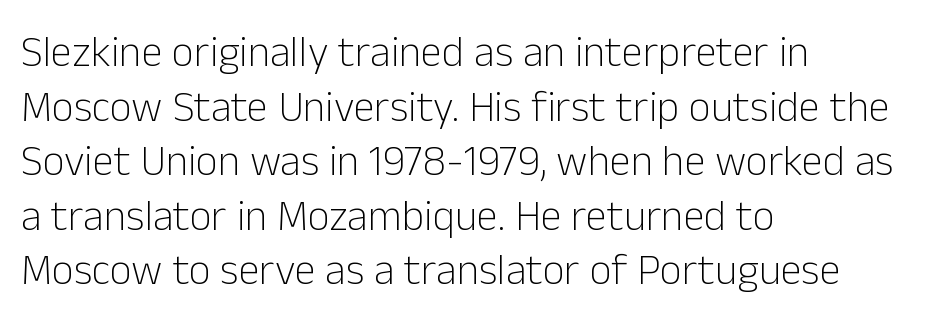
{"serif": "no", "italic": "no", "bold": "no", "weight": "light", "width": "normal", "stroke_contrast": "low", "x_height": "medium", "monospaced": "no", "underline": "no", "align": "left", "line_spacing": "normal", "line_spacing_ratio": 1.27, "letter_spacing": "normal", "letter_spacing_em": 0.0, "glyph_px": 43}
